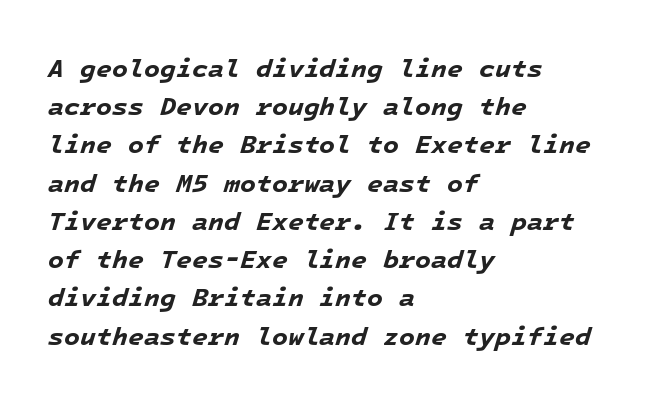
These lines sit exactly where default settings would place them. Reading down the block, your eye returns to a fixed left position each line. Designer's note — italics engaged. Nothing unusual about the tracking: characters are spaced as the font intends. The space directly below the letters is spotless.
